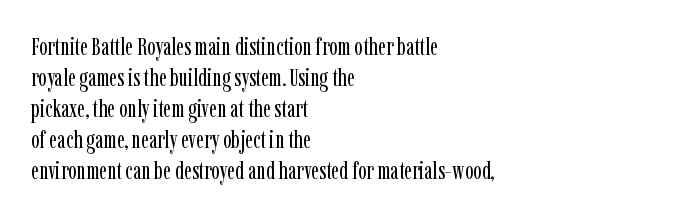
Q: Is the text bold? A: No.
Q: Is the text italic (slanted)? A: No, it is upright.
Q: Is the text underlined? A: No.
Q: How is the paragraph aligned? A: Left-aligned.
Q: Is the spacing between letters normal or unusually wide? A: Normal.
